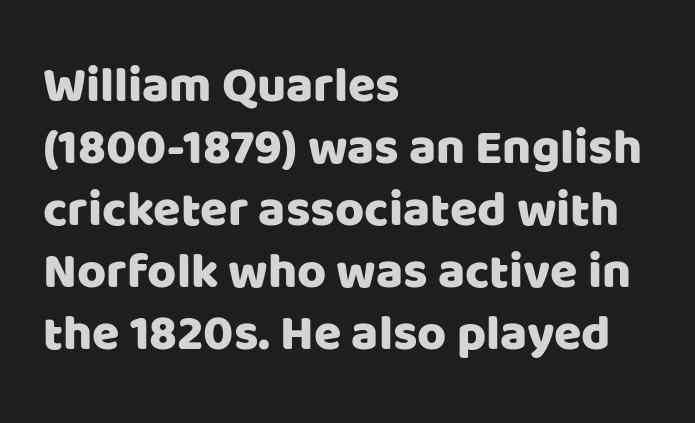
Q: Is the text italic (slanted)? A: No, it is upright.
Q: Is the typeface a serif or a sans-serif typeface? A: Sans-serif.
Q: Is the text underlined? A: No.
Q: How is the paragraph aligned? A: Left-aligned.
Q: Is the spacing between letters normal or unusually wide? A: Normal.
Q: Width (condensed, normal, or wide)? A: Normal.
Q: Stroke contrast? A: Low.
Q: x-height? A: Large.
Q: Monospaced? A: No.
